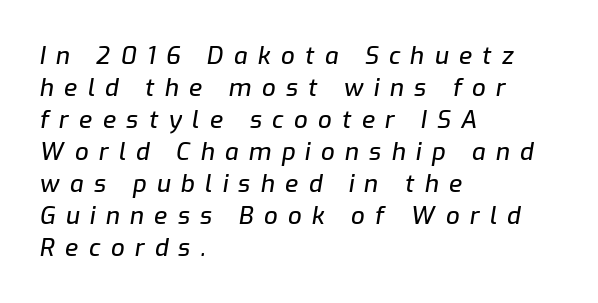
Q: Is the text italic (slanted)? A: Yes, it leans right by about 9 degrees.
Q: Is the text underlined? A: No.
Q: How is the paragraph aligned? A: Left-aligned.
Q: Is the spacing between letters normal or unusually wide? A: Unusually wide.
Q: Is the spacing between lines tight, normal or loose? A: Normal.
